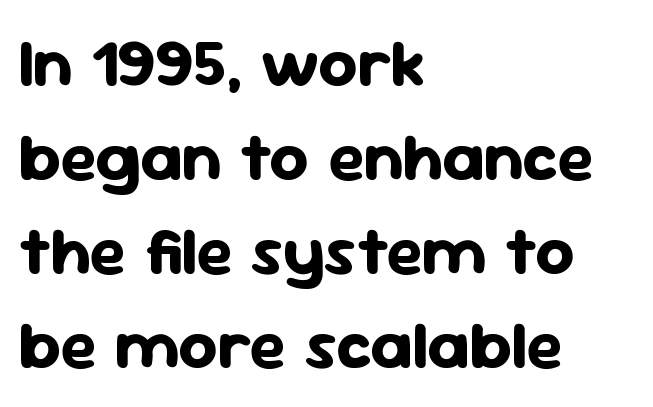
Character widths vary here, with narrow letters taking less room than wide ones. Characters follow at the spacing the type designer built in. Weight: bold. Caption: multi-line text, flush left, ragged right. The letters carry no serifs — their stems end cleanly without finishing strokes.
